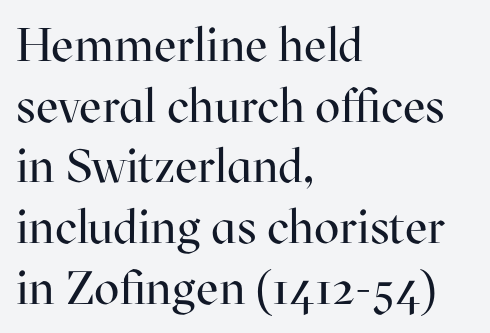
Here the designer chose a conventional face with non-uniform glyph widths. The setting favours the left margin, as ordinary paragraphs usually do. This sample keeps an unexceptional amount of space between lines. The font sits on the lighter half of the weight spectrum, regular included. Descender tails drop into unmarked territory. Observe the ordinary spacing: letters are neighbours, not strangers.
